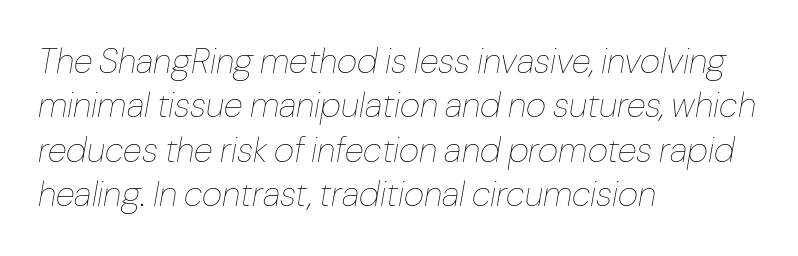
The typography opts for an oblique posture over an upright one. The space directly below the letters is spotless. Tracking here is standard; glyphs follow each other at the usual distance. Is this a fixed-width face? No — the glyphs have proportional, varying widths. One-word summary of the alignment: left.
